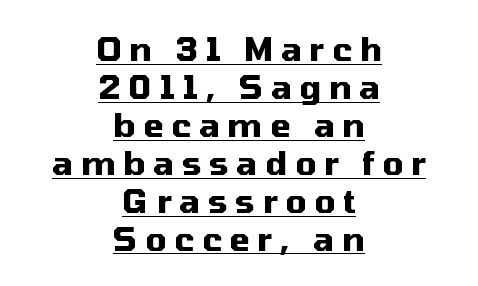
The image shows 33 px heavy sans-serif type, upright; set centered, tight line spacing (1.15x), unusually wide letter spacing (+0.23 em), underlined; medium stroke contrast and a medium x-height.
